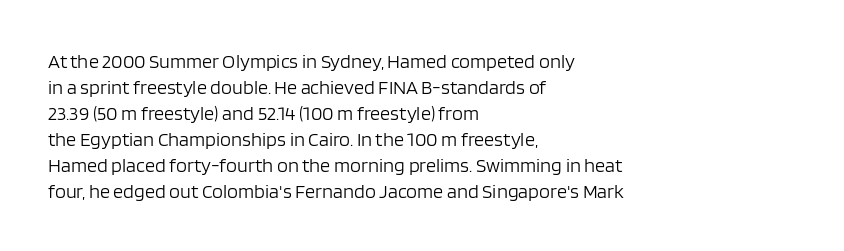
Q: Is the text bold? A: No.
Q: Is the text italic (slanted)? A: No, it is upright.
Q: Is the text underlined? A: No.
Q: How is the paragraph aligned? A: Left-aligned.
Q: Is the spacing between letters normal or unusually wide? A: Normal.
Q: Is the spacing between lines tight, normal or loose? A: Normal.
